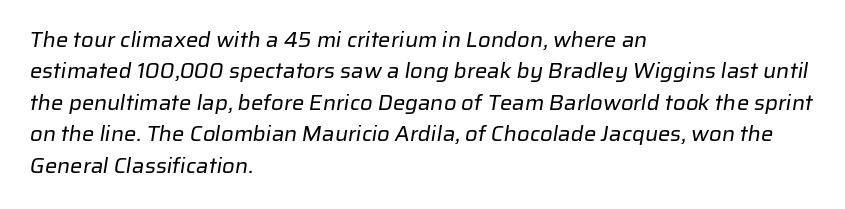
Q: Is the text bold? A: No.
Q: Is the text underlined? A: No.
Q: How is the paragraph aligned? A: Left-aligned.
Q: Is the spacing between letters normal or unusually wide? A: Normal.
Q: Is the spacing between lines tight, normal or loose? A: Normal.
